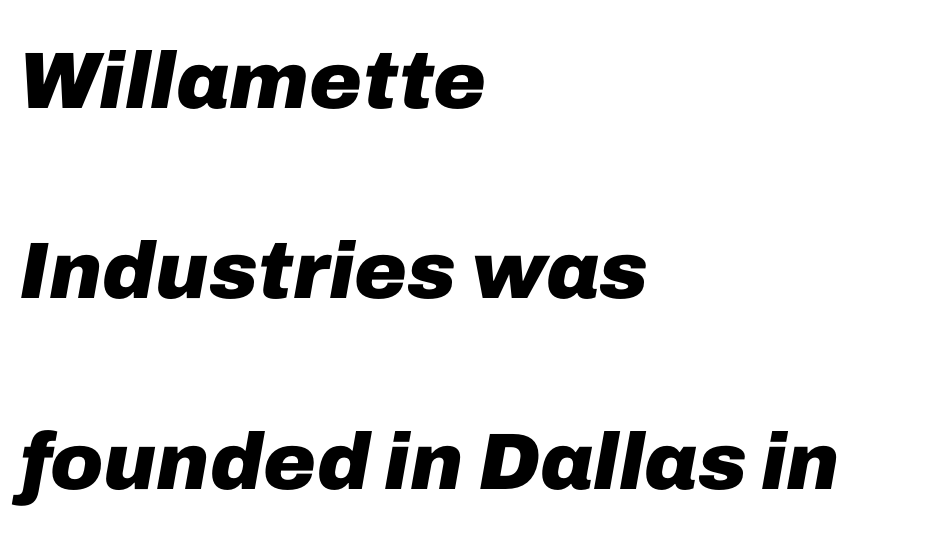
The setting favours the left margin, as ordinary paragraphs usually do. Typographic density is high because the face is bold. In terms of posture, this sample is oblique. The leading is generous, giving the passage an open texture.
